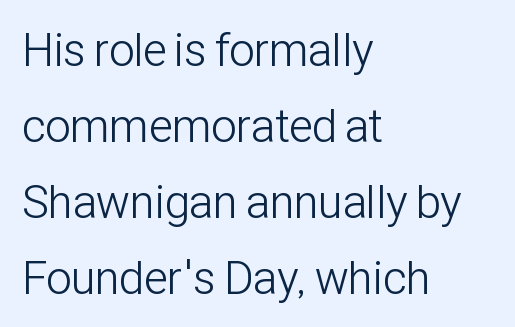
The gaps between neighbouring characters are ordinary and unremarkable. Think of a printed novel: that variable character pitch is what you see here. Decoration check: the copy has no underline. Observe the absence of serifs on each vertical stroke in this sample.
